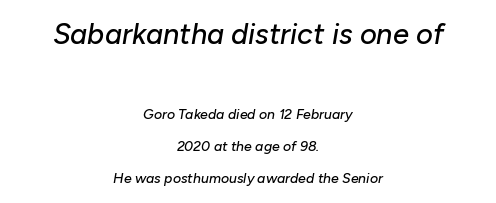
Q: Is the text italic (slanted)? A: Yes, it leans right by about 10 degrees.
Q: Is the text underlined? A: No.
Q: How is the paragraph aligned? A: Centered.
Q: Is the spacing between letters normal or unusually wide? A: Normal.
Q: Is the spacing between lines tight, normal or loose? A: Loose.
Q: Which block of text is set in a larger size, the first (top) or the second (bottom)? A: The first (top) one.
Q: Width (condensed, normal, or wide)? A: Normal.
Q: Stroke contrast? A: Low.
Q: x-height? A: Medium.
Q: Monospaced? A: No.
